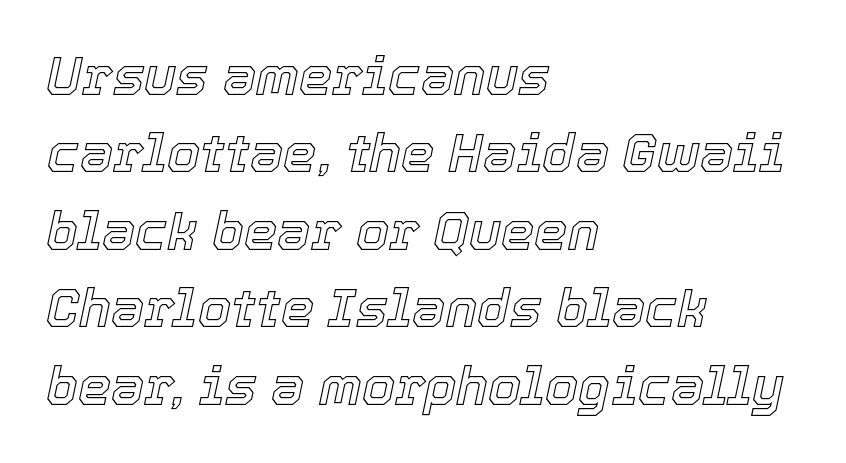
Q: Is the text italic (slanted)? A: Yes, it leans right by about 12 degrees.
Q: Is the text underlined? A: No.
Q: How is the paragraph aligned? A: Left-aligned.
Q: Is the spacing between letters normal or unusually wide? A: Normal.
Q: Is the spacing between lines tight, normal or loose? A: Normal.
Q: Width (condensed, normal, or wide)? A: Normal.
Q: x-height? A: Medium.
Q: Monospaced? A: No.
